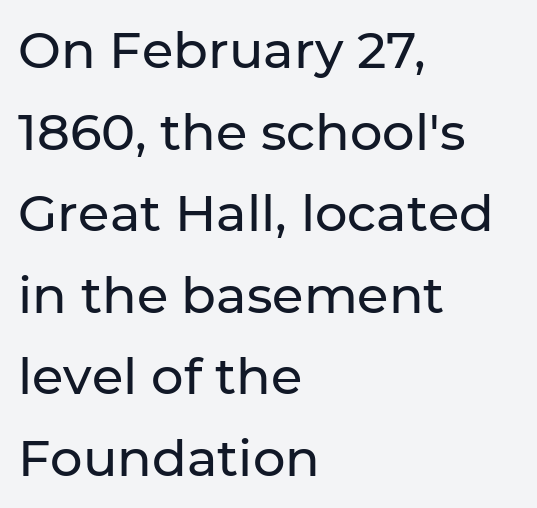
{"serif": "no", "italic": "no", "width": "normal", "stroke_contrast": "low", "x_height": "medium", "monospaced": "no", "underline": "no", "align": "left", "line_spacing": "normal", "line_spacing_ratio": 1.6, "letter_spacing": "normal", "letter_spacing_em": 0.0, "glyph_px": 51}
